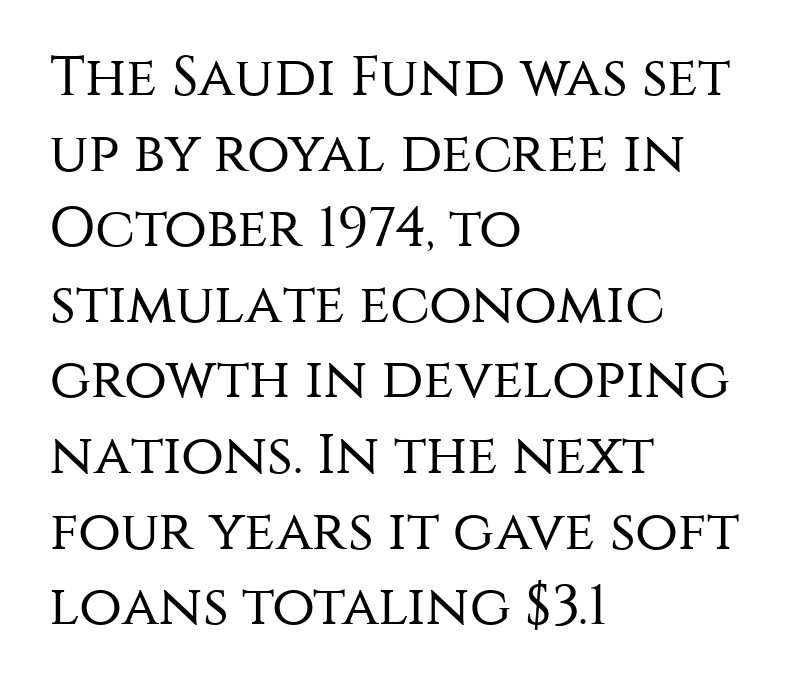
{"serif": "no", "italic": "no", "bold": "no", "weight": "regular", "width": "normal", "stroke_contrast": "medium", "x_height": "large", "monospaced": "no", "underline": "no", "align": "left", "line_spacing": "normal", "line_spacing_ratio": 1.35, "letter_spacing": "normal", "letter_spacing_em": 0.0, "glyph_px": 56}
